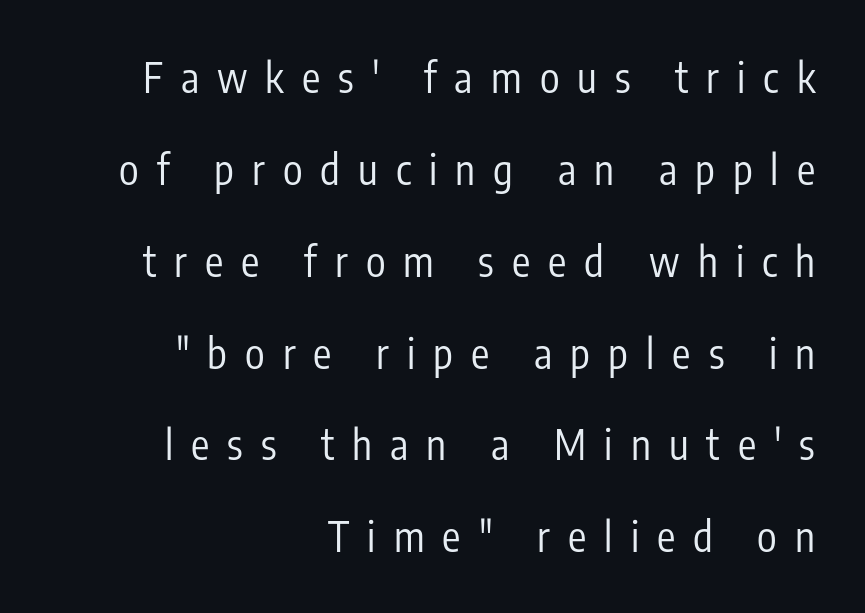
{"serif": "no", "italic": "no", "bold": "no", "weight": "regular", "width": "condensed", "stroke_contrast": "low", "x_height": "medium", "monospaced": "no", "underline": "no", "align": "right", "line_spacing": "loose", "line_spacing_ratio": 2.24, "letter_spacing": "wide", "letter_spacing_em": 0.44, "glyph_px": 41}
